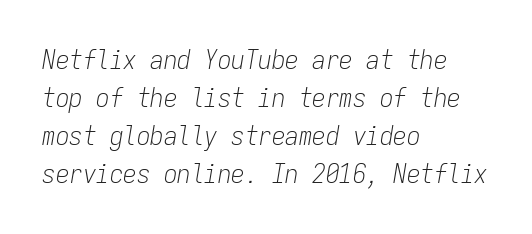
The image shows 27 px text type, italic (leaning right); set left-aligned, normal line spacing (1.41x), normal letter spacing, not underlined.
